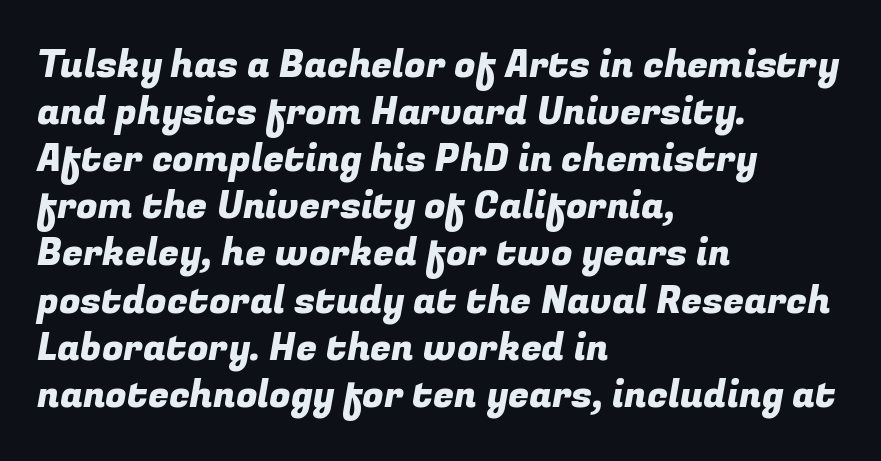
The glyphs in this specimen are sans serif. There is no visible air inserted between adjacent glyphs. A bare baseline throughout the passage. Line beginnings align vertically; line endings do not.
